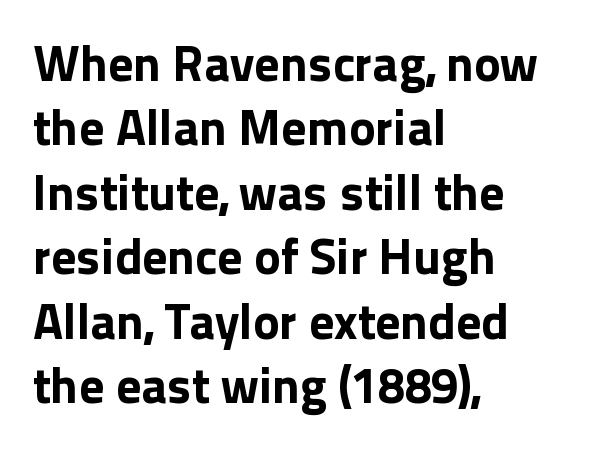
The image shows 50 px bold sans-serif type, upright; set left-aligned, normal line spacing (1.29x), normal letter spacing, not underlined; a medium x-height.
